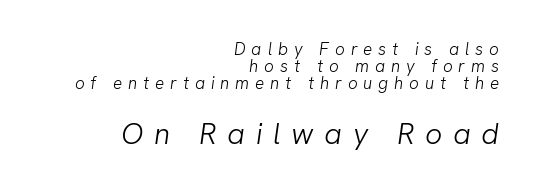
Q: Is the text bold? A: No.
Q: Is the typeface a serif or a sans-serif typeface? A: Sans-serif.
Q: Is the text underlined? A: No.
Q: How is the paragraph aligned? A: Right-aligned.
Q: Is the spacing between letters normal or unusually wide? A: Unusually wide.
Q: Is the spacing between lines tight, normal or loose? A: Tight.
Q: Which block of text is set in a larger size, the first (top) or the second (bottom)? A: The second (bottom) one.
Q: Width (condensed, normal, or wide)? A: Normal.
Q: Stroke contrast? A: Low.
Q: x-height? A: Medium.
Q: Monospaced? A: No.
